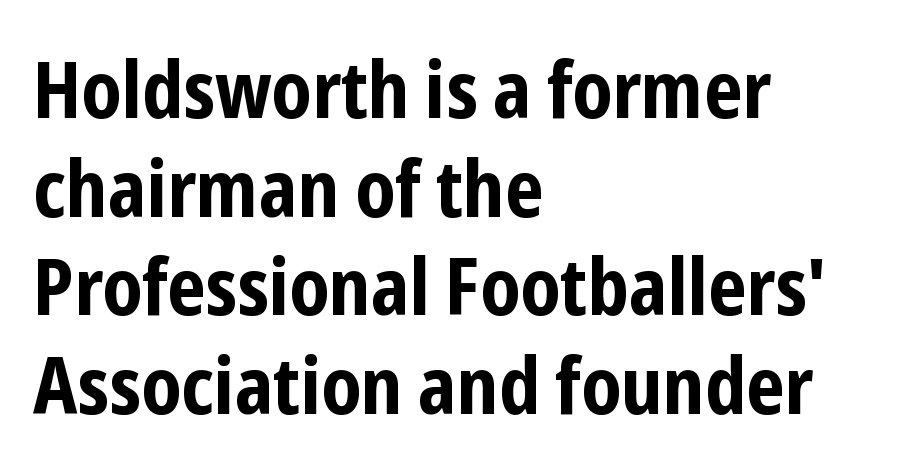
The passage shown is typed in a proportional face where columns would drift. Short and long lines alike share a common starting point at left. Evenly set lines give the paragraph a standard silhouette. Unmarked baselines from the first word to the last. Notice how thick the strokes are: this is what a full bold looks like.
